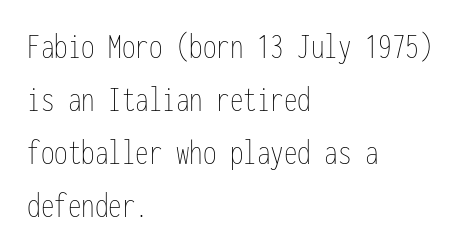
Q: Is the text bold? A: No.
Q: Is the text italic (slanted)? A: No, it is upright.
Q: Is the text underlined? A: No.
Q: How is the paragraph aligned? A: Left-aligned.
Q: Is the spacing between letters normal or unusually wide? A: Normal.
Q: Is the spacing between lines tight, normal or loose? A: Normal.
Q: Width (condensed, normal, or wide)? A: Condensed.
Q: Stroke contrast? A: Low.
Q: x-height? A: Medium.
Q: Monospaced? A: Yes.
